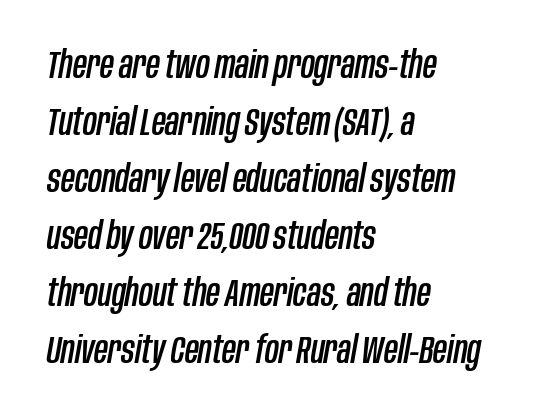
Any mark beneath the type? The region is blank. Successive baselines arrive at the customary interval. Here the designer chose a conventional face with non-uniform glyph widths. Letter spacing: default. Notice how the stems are inclined rather than vertical — that's the hallmark of italics.
